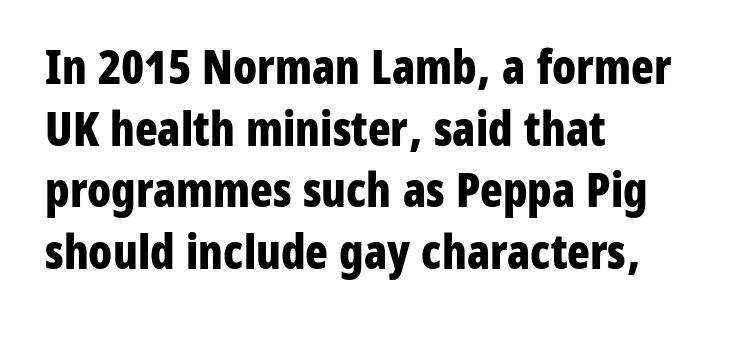
The gaps between neighbouring characters are ordinary and unremarkable. Weight check: bold — yes, fully. The passage shown is typed in a proportional face where columns would drift. A roman cut, with each character standing at attention. In CSS terms this would be text-align: left.
